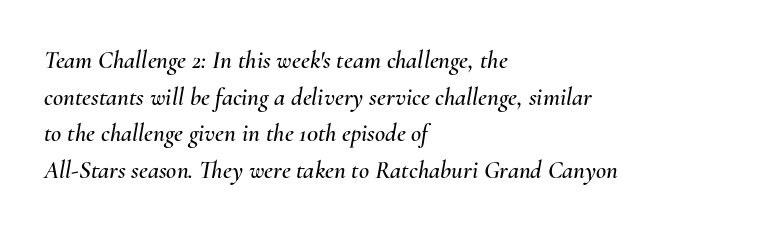
Q: Is the text italic (slanted)? A: Yes, it leans right by about 10 degrees.
Q: Is the text underlined? A: No.
Q: How is the paragraph aligned? A: Left-aligned.
Q: Is the spacing between letters normal or unusually wide? A: Normal.
Q: Is the spacing between lines tight, normal or loose? A: Normal.
